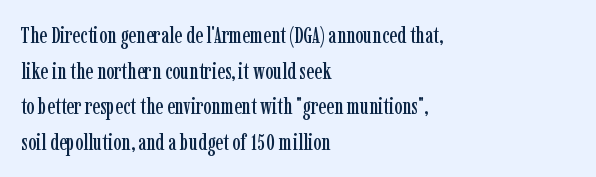
Every row of glyphs begins at an identical x-position on the left. The passage shown has conventional tracking throughout. A typesetter would mark this as roman, not italic. Letters rest on an invisible, unmarked baseline. In terms of leading, this rendering sits right in the middle.
